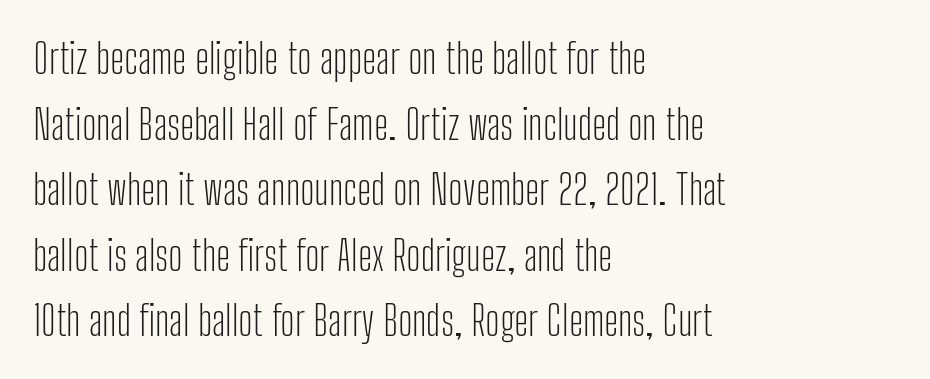
{"serif": "no", "italic": "no", "bold": "no", "weight": "light", "width": "condensed", "stroke_contrast": "low", "x_height": "medium", "monospaced": "no", "underline": "no", "align": "left", "line_spacing": "normal", "line_spacing_ratio": 1.6, "letter_spacing": "normal", "letter_spacing_em": 0.0, "glyph_px": 41}
